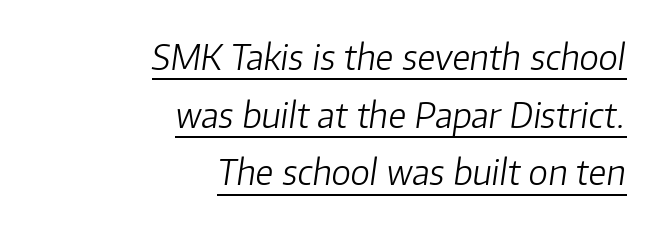
{"italic": "yes", "lean": "right", "slant_degrees": 8, "bold": "no", "weight": "light", "width": "normal", "stroke_contrast": "low", "x_height": "medium", "monospaced": "no", "underline": "yes", "align": "right", "line_spacing": "normal", "line_spacing_ratio": 1.65, "letter_spacing": "normal", "letter_spacing_em": 0.0, "glyph_px": 35}
